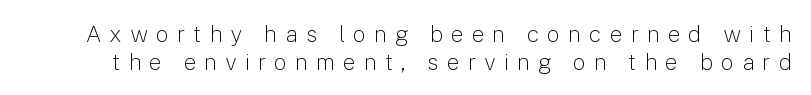
There is plenty of visible air inserted between adjacent glyphs. Style check: upright. Underline: absent. The letterforms sit at book weight or below.
